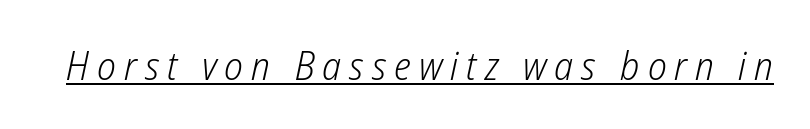
The image shows 40 px light, condensed type, italic (leaning right); set unusually wide letter spacing (+0.2 em), underlined; low stroke contrast and a medium x-height.
